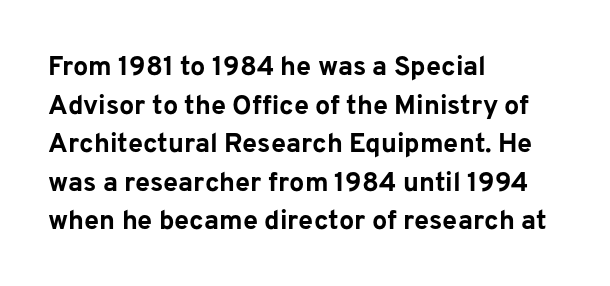
{"italic": "no", "bold": "yes", "underline": "no", "align": "left", "line_spacing": "normal", "line_spacing_ratio": 1.43, "letter_spacing": "normal", "letter_spacing_em": 0.0, "glyph_px": 27}
